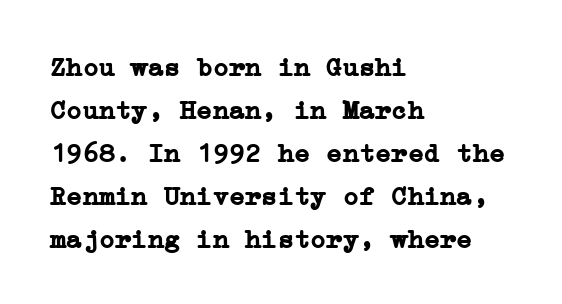
Q: Is the text bold? A: Yes.
Q: Is the text italic (slanted)? A: No, it is upright.
Q: Is the text underlined? A: No.
Q: How is the paragraph aligned? A: Left-aligned.
Q: Is the spacing between letters normal or unusually wide? A: Normal.
Q: Is the spacing between lines tight, normal or loose? A: Normal.
